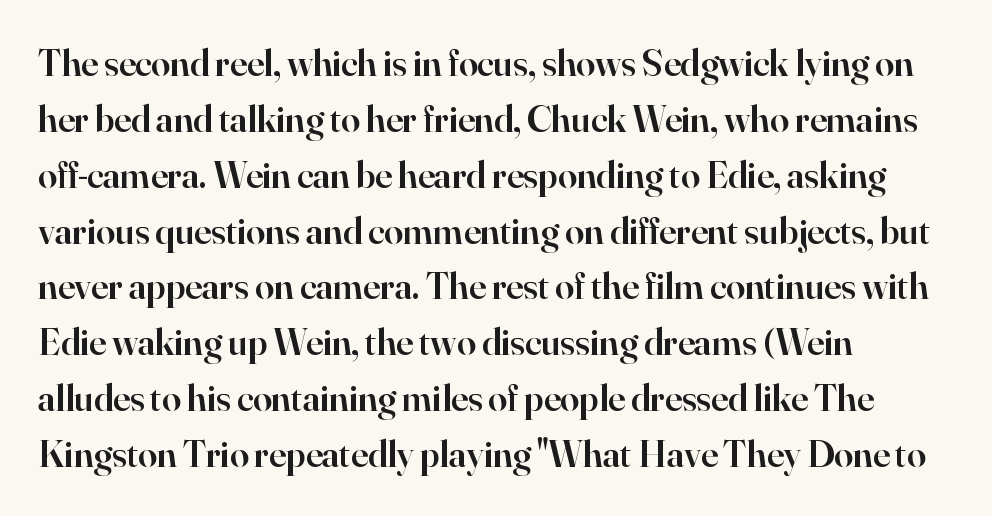
{"serif": "yes", "italic": "no", "bold": "semi", "weight": "semibold", "width": "normal", "stroke_contrast": "high", "x_height": "small", "monospaced": "no", "underline": "no", "align": "left", "line_spacing": "normal", "line_spacing_ratio": 1.47, "letter_spacing": "normal", "letter_spacing_em": 0.0, "glyph_px": 38}
